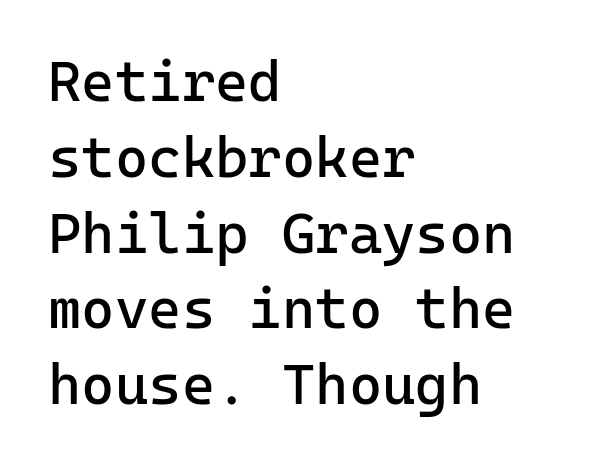
Compared with a centered layout, this one pins lines to the left instead. Does the lettering tilt? It doesn't — this is upright. Honestly, there is no underline to notice here at all. A normal amount of white space separates one row of letters from the next. Stem width sits at or under what a default text font uses.
